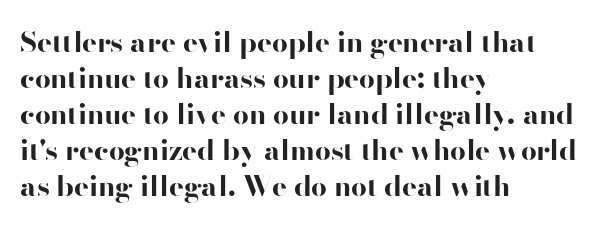
The image shows 28 px bold, wide sans-serif type, upright; set left-aligned, normal line spacing (1.29x), normal letter spacing, not underlined; high stroke contrast and a small x-height.
